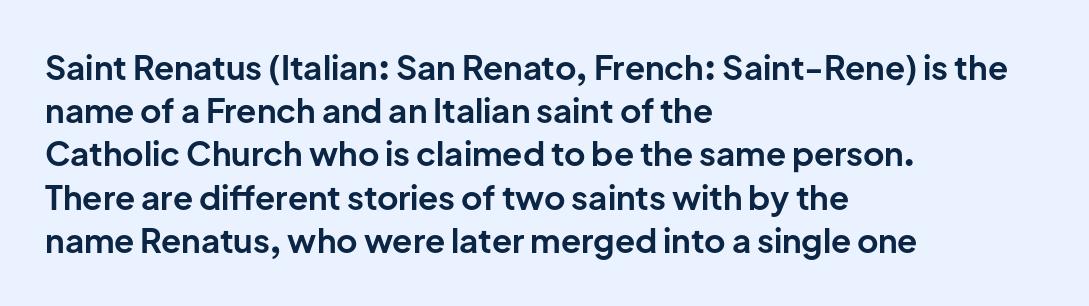
The image shows 33 px bold sans-serif type, upright; set left-aligned, normal line spacing (1.31x), normal letter spacing, not underlined; low stroke contrast and a medium x-height.
